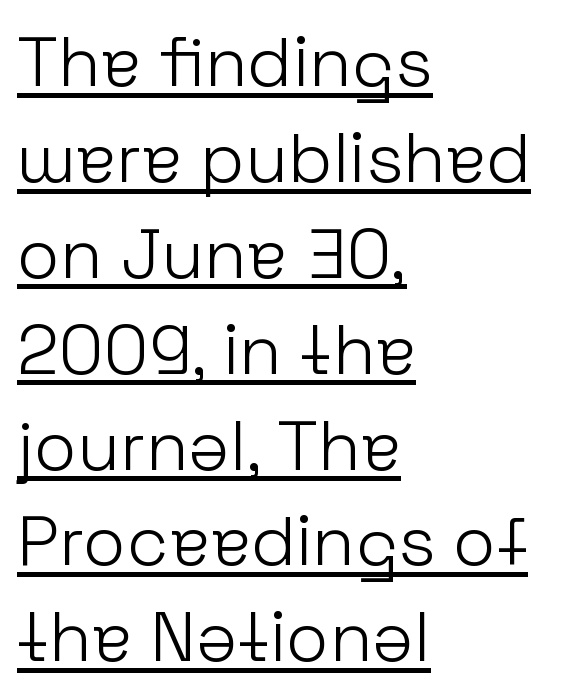
The image shows 70 px light sans-serif type, upright; set left-aligned, normal line spacing (1.37x), normal letter spacing, underlined; low stroke contrast and a medium x-height.
